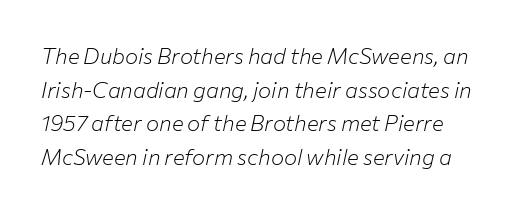
The image shows 22 px text type, italic (leaning right); set normal line spacing (1.53x), normal letter spacing, not underlined.
